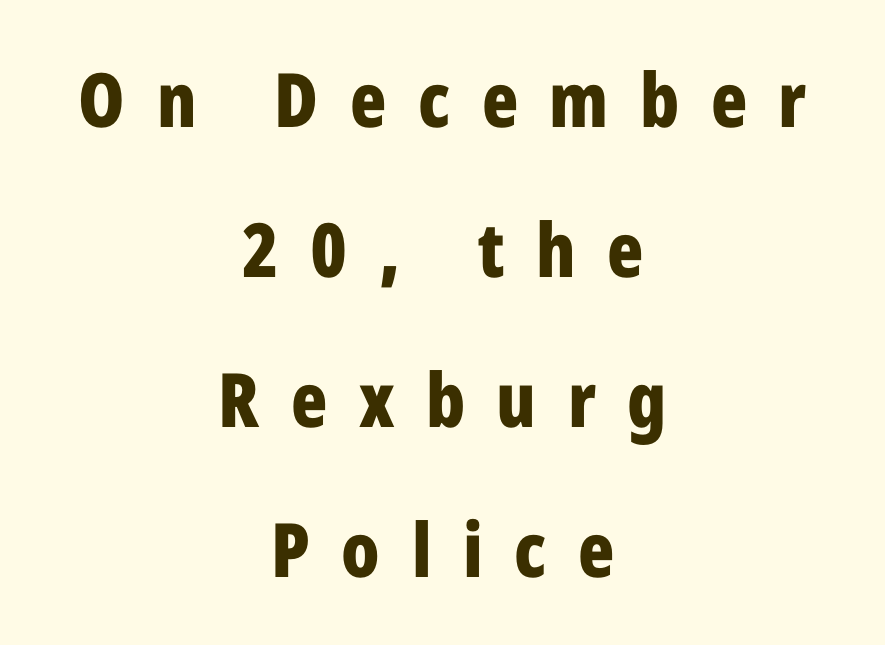
The image shows 75 px bold, condensed sans-serif type, upright; set centered, loose line spacing (2.0x), unusually wide letter spacing (+0.42 em), not underlined; low stroke contrast and a medium x-height.
